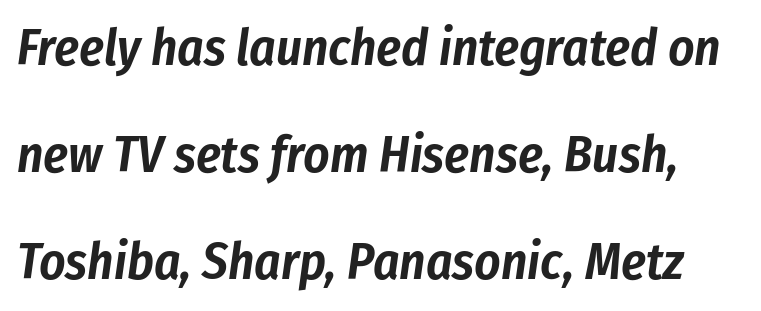
Q: Is the text italic (slanted)? A: Yes, it leans right by about 8 degrees.
Q: Is the text underlined? A: No.
Q: Is the spacing between letters normal or unusually wide? A: Normal.
Q: Is the spacing between lines tight, normal or loose? A: Loose.
Q: Width (condensed, normal, or wide)? A: Condensed.
Q: Stroke contrast? A: Low.
Q: x-height? A: Medium.
Q: Monospaced? A: No.
